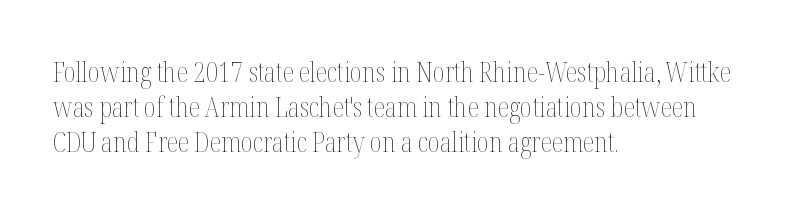
{"italic": "no", "bold": "no", "underline": "no", "align": "left", "line_spacing": "normal", "line_spacing_ratio": 1.3, "letter_spacing": "normal", "letter_spacing_em": 0.0, "glyph_px": 27}
